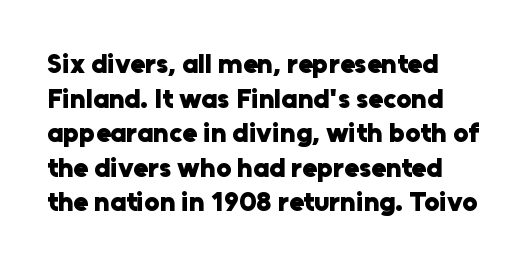
{"italic": "no", "bold": "yes", "underline": "no", "line_spacing": "normal", "line_spacing_ratio": 1.28, "letter_spacing": "normal", "letter_spacing_em": 0.0, "glyph_px": 27}
